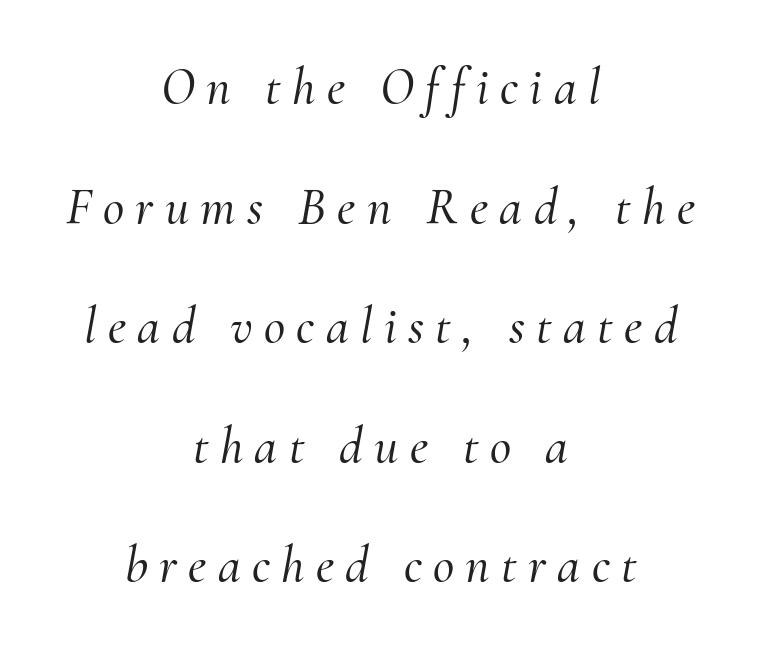
{"serif": "yes", "italic": "yes", "lean": "right", "slant_degrees": 10, "width": "normal", "stroke_contrast": "medium", "x_height": "small", "monospaced": "no", "underline": "no", "align": "center", "line_spacing": "loose", "line_spacing_ratio": 2.3, "letter_spacing": "wide", "letter_spacing_em": 0.22, "glyph_px": 52}
